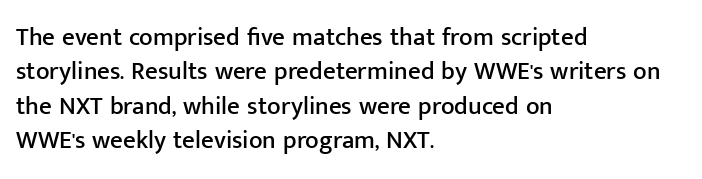
Style check: upright. All the whitespace from short lines collects on the right. Rule under the text: the space is simply empty. Leading matches the norm, producing a regular column.
